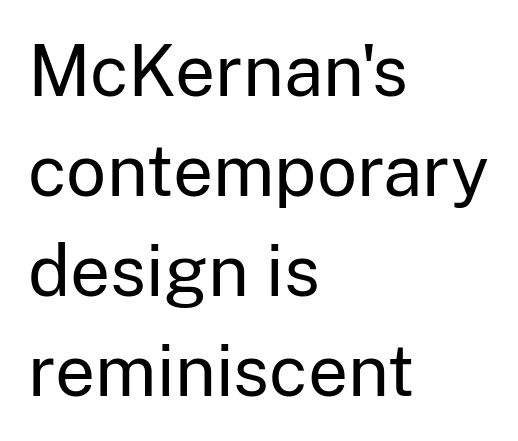
Q: Is the text bold? A: No.
Q: Is the text italic (slanted)? A: No, it is upright.
Q: Is the typeface a serif or a sans-serif typeface? A: Sans-serif.
Q: Is the text underlined? A: No.
Q: How is the paragraph aligned? A: Left-aligned.
Q: Is the spacing between letters normal or unusually wide? A: Normal.
Q: Is the spacing between lines tight, normal or loose? A: Normal.
Q: Width (condensed, normal, or wide)? A: Normal.
Q: Stroke contrast? A: Low.
Q: x-height? A: Medium.
Q: Monospaced? A: No.
